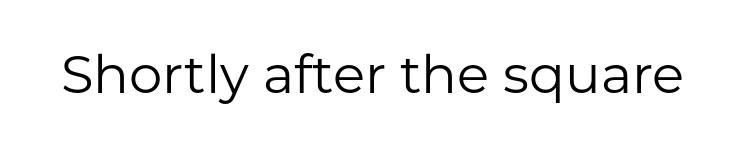
{"serif": "no", "italic": "no", "bold": "no", "weight": "regular", "width": "normal", "stroke_contrast": "low", "x_height": "medium", "monospaced": "no", "underline": "no", "letter_spacing": "normal", "letter_spacing_em": 0.0, "glyph_px": 53}
